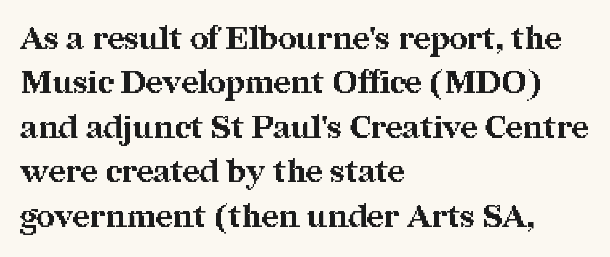
Q: Is the text bold? A: Yes.
Q: Is the text italic (slanted)? A: No, it is upright.
Q: Is the typeface a serif or a sans-serif typeface? A: Serif.
Q: Is the text underlined? A: No.
Q: How is the paragraph aligned? A: Left-aligned.
Q: Is the spacing between letters normal or unusually wide? A: Normal.
Q: Is the spacing between lines tight, normal or loose? A: Normal.
Q: Width (condensed, normal, or wide)? A: Normal.
Q: Stroke contrast? A: Medium.
Q: x-height? A: Medium.
Q: Monospaced? A: No.
